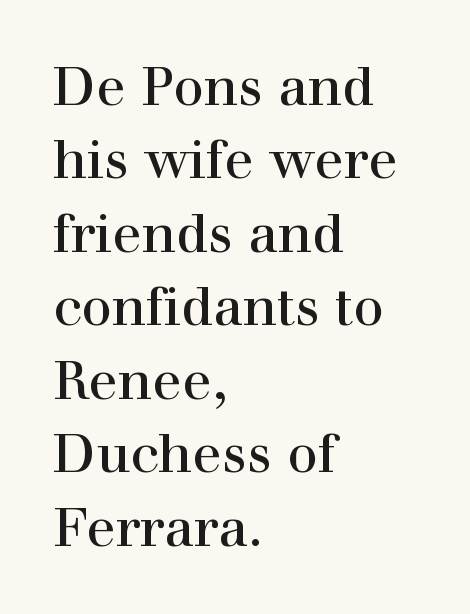
Q: Is the text italic (slanted)? A: No, it is upright.
Q: Is the typeface a serif or a sans-serif typeface? A: Serif.
Q: Is the text underlined? A: No.
Q: How is the paragraph aligned? A: Left-aligned.
Q: Is the spacing between letters normal or unusually wide? A: Normal.
Q: Is the spacing between lines tight, normal or loose? A: Normal.
Q: Width (condensed, normal, or wide)? A: Normal.
Q: x-height? A: Medium.
Q: Monospaced? A: No.
